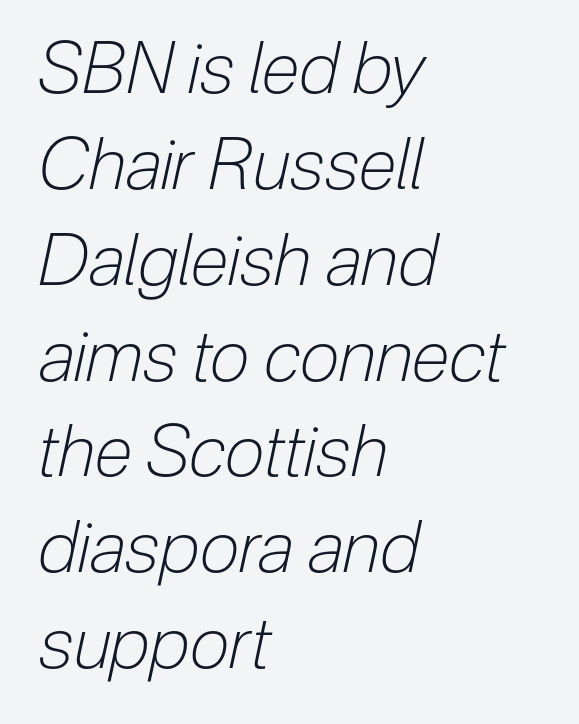
Q: Is the text bold? A: No.
Q: Is the text italic (slanted)? A: Yes, it leans right by about 12 degrees.
Q: Is the text underlined? A: No.
Q: How is the paragraph aligned? A: Left-aligned.
Q: Is the spacing between letters normal or unusually wide? A: Normal.
Q: Is the spacing between lines tight, normal or loose? A: Normal.
Q: Width (condensed, normal, or wide)? A: Condensed.
Q: Stroke contrast? A: Low.
Q: x-height? A: Medium.
Q: Monospaced? A: No.
